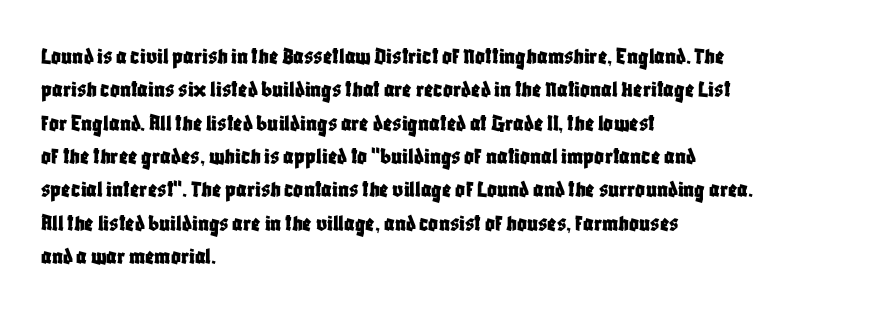
The image shows 24 px text type, upright; set left-aligned, normal line spacing (1.39x), normal letter spacing, not underlined.
